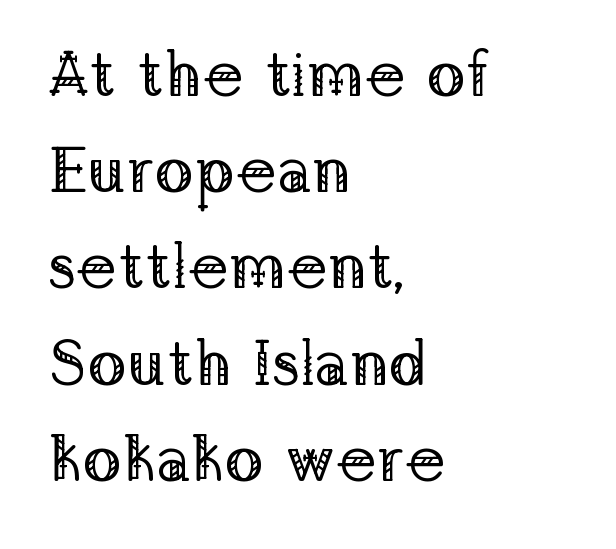
Q: Is the text bold? A: No.
Q: Is the text italic (slanted)? A: No, it is upright.
Q: Is the typeface a serif or a sans-serif typeface? A: Serif.
Q: Is the text underlined? A: No.
Q: How is the paragraph aligned? A: Left-aligned.
Q: Is the spacing between letters normal or unusually wide? A: Normal.
Q: Is the spacing between lines tight, normal or loose? A: Normal.
Q: Width (condensed, normal, or wide)? A: Normal.
Q: Stroke contrast? A: Low.
Q: x-height? A: Medium.
Q: Monospaced? A: No.
